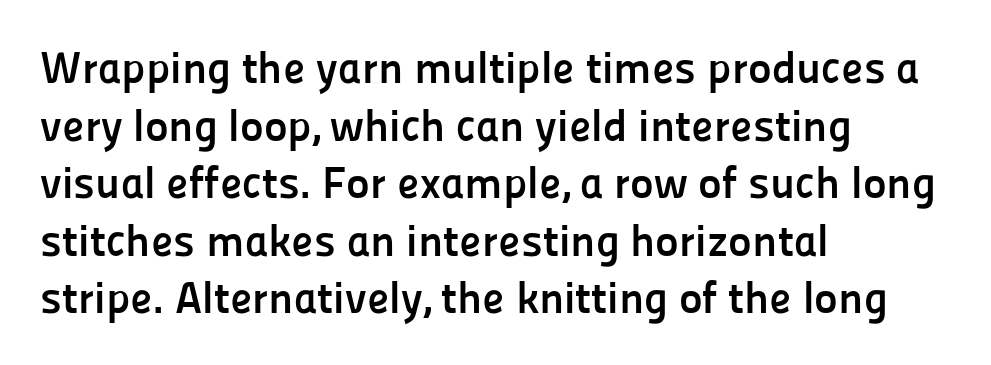
In terms of letterform style, serifs are entirely absent. If you measured baseline to baseline, you'd find a middling distance. Every letter is thick-stroked: bold, no question. The setting favours the left margin, as ordinary paragraphs usually do.
